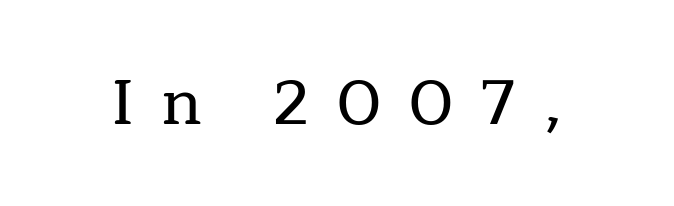
It's the straight-up-and-down kind of type. The letterforms stand isolated, each surrounded by extra space. Typographically, this falls in the serif category. Nobody drew a line under any word here.
